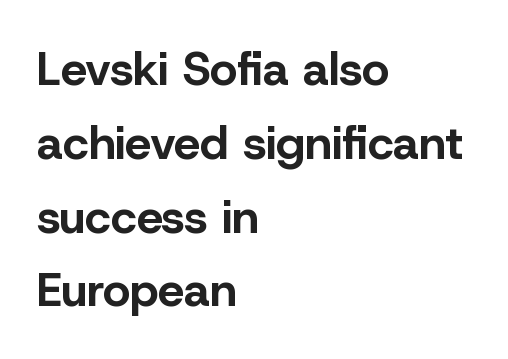
To sum up the face: it is a sans, with no serifs. The zone under the glyphs is completely vacant. Quick note: not italic, upright. The passage shown is emphatically bold.
